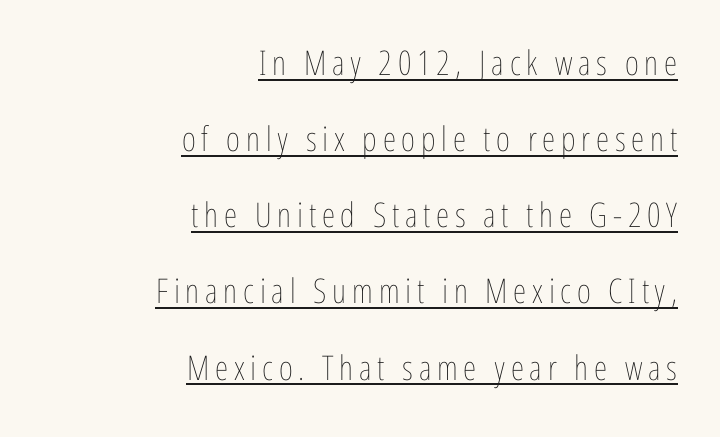
The face used here is proportionally spaced, like ordinary book or web type. Decoration check: the copy is underlined. Upright lettering throughout. Notice the wide empty band between every row — that's loose leading. A light-to-regular cut is what we see here. Typeset ragged left — the right edge is the straight one.
